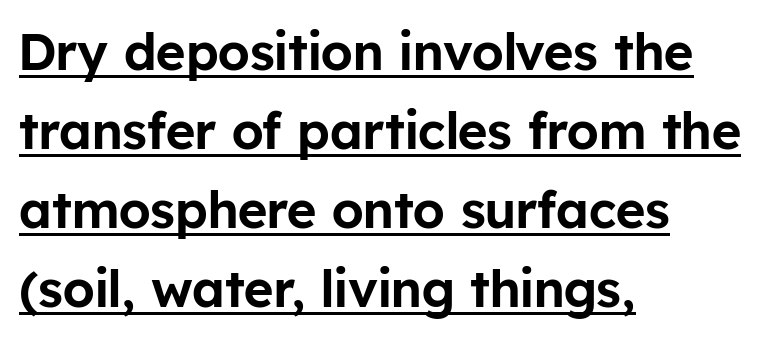
Q: Is the text italic (slanted)? A: No, it is upright.
Q: Is the typeface a serif or a sans-serif typeface? A: Sans-serif.
Q: Is the text underlined? A: Yes.
Q: How is the paragraph aligned? A: Left-aligned.
Q: Is the spacing between letters normal or unusually wide? A: Normal.
Q: Is the spacing between lines tight, normal or loose? A: Normal.
Q: Width (condensed, normal, or wide)? A: Normal.
Q: Stroke contrast? A: Low.
Q: x-height? A: Medium.
Q: Monospaced? A: No.
